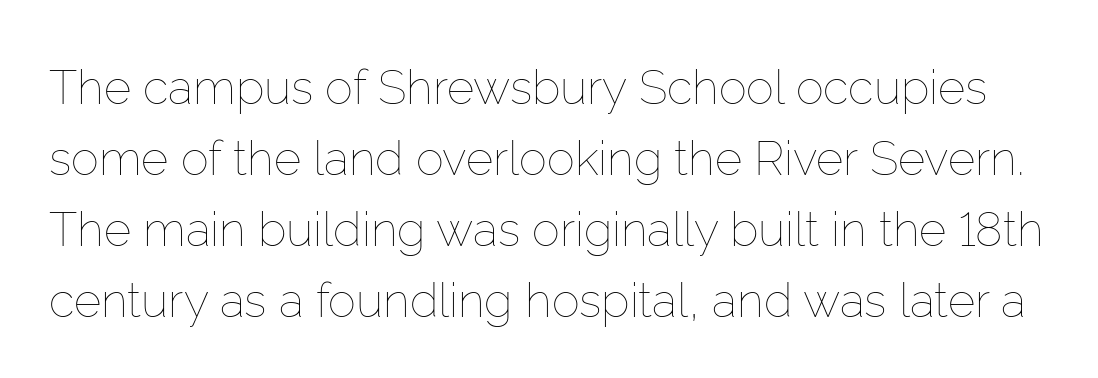
The image shows 47 px thin type, upright; set normal line spacing (1.51x), normal letter spacing, not underlined; low stroke contrast and a medium x-height.
